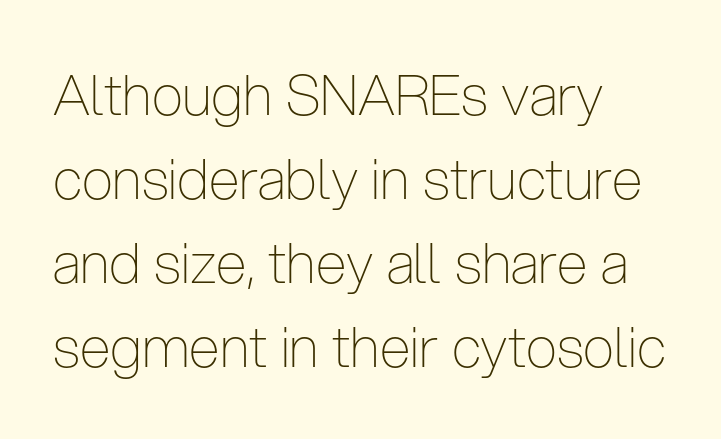
In terms of leading, this rendering sits right in the middle. This rendering uses left alignment, leaving the right contour irregular. Each row of text sits above clean, open space. The specimen reads as upright at a glance. Unlike a traditional serif, this face leaves its strokes unadorned. The letters advance in unequal steps, a hallmark of proportional type.
